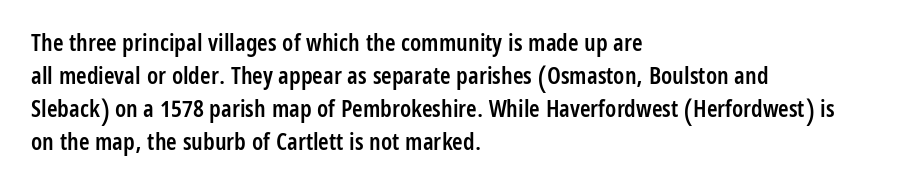
Q: Is the text bold? A: Semi-bold.
Q: Is the text italic (slanted)? A: No, it is upright.
Q: Is the text underlined? A: No.
Q: How is the paragraph aligned? A: Left-aligned.
Q: Is the spacing between letters normal or unusually wide? A: Normal.
Q: Is the spacing between lines tight, normal or loose? A: Normal.
